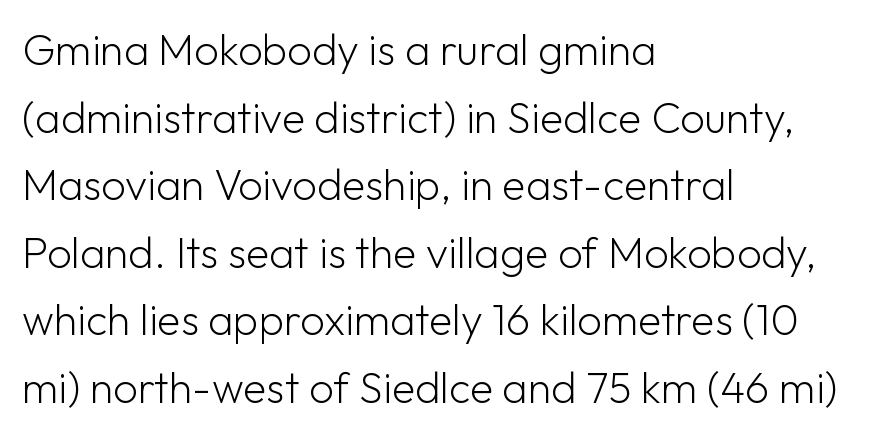
{"serif": "no", "italic": "no", "bold": "no", "weight": "light", "width": "normal", "stroke_contrast": "low", "x_height": "medium", "monospaced": "no", "underline": "no", "align": "left", "line_spacing": "normal", "line_spacing_ratio": 1.57, "letter_spacing": "normal", "letter_spacing_em": 0.0, "glyph_px": 43}
